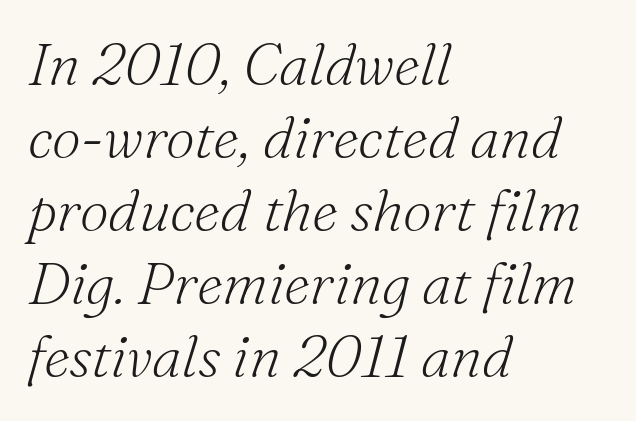
{"serif": "yes", "italic": "yes", "lean": "right", "slant_degrees": 16, "bold": "no", "weight": "light", "width": "normal", "stroke_contrast": "medium", "x_height": "small", "monospaced": "no", "underline": "no", "align": "left", "line_spacing": "normal", "line_spacing_ratio": 1.26, "letter_spacing": "normal", "letter_spacing_em": 0.0, "glyph_px": 58}
